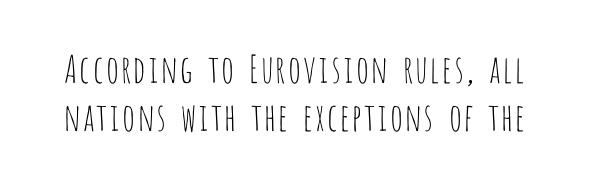
Posture: straight, roman, zero tilt. Stroke terminals: plain, sans-serif. Nothing heavy about these letters — not bold at all. This sample has the flowing, uneven cadence of proportional lettering. How would I describe the line gaps? Plain and ordinary.
